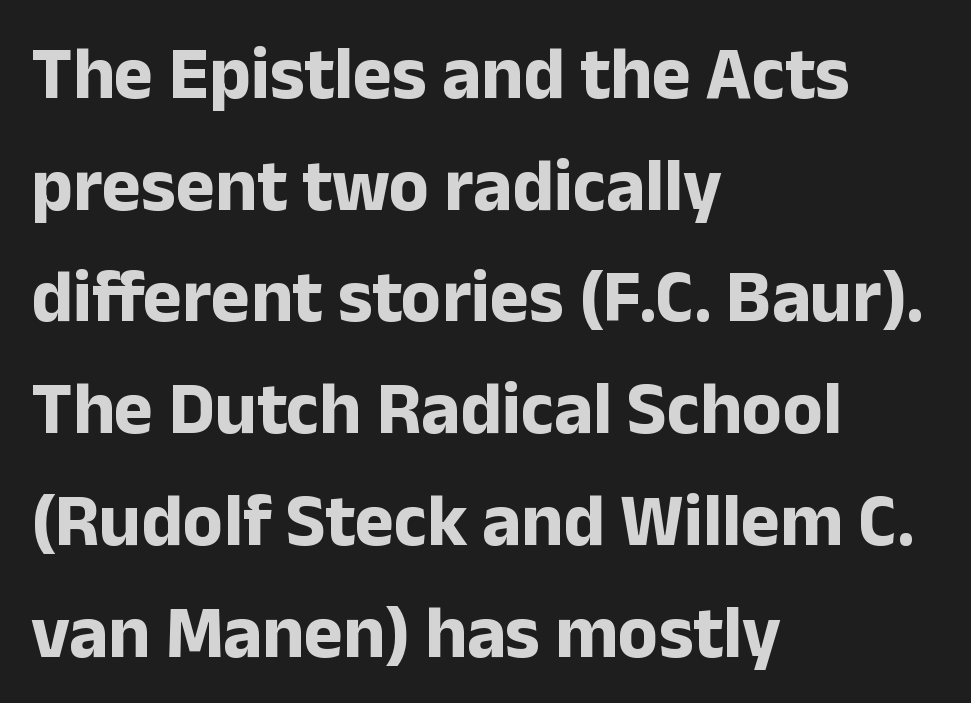
The image shows 74 px bold sans-serif type, upright; set left-aligned, normal line spacing (1.51x), normal letter spacing, not underlined; low stroke contrast and a medium x-height.
